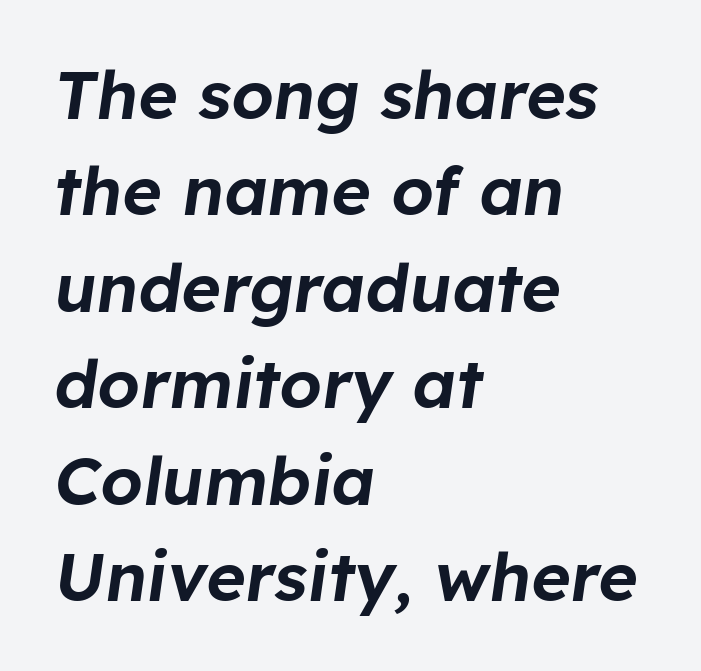
The image shows 67 px text type, italic (leaning right); set left-aligned, normal line spacing (1.44x), normal letter spacing, not underlined; low stroke contrast and a medium x-height.
